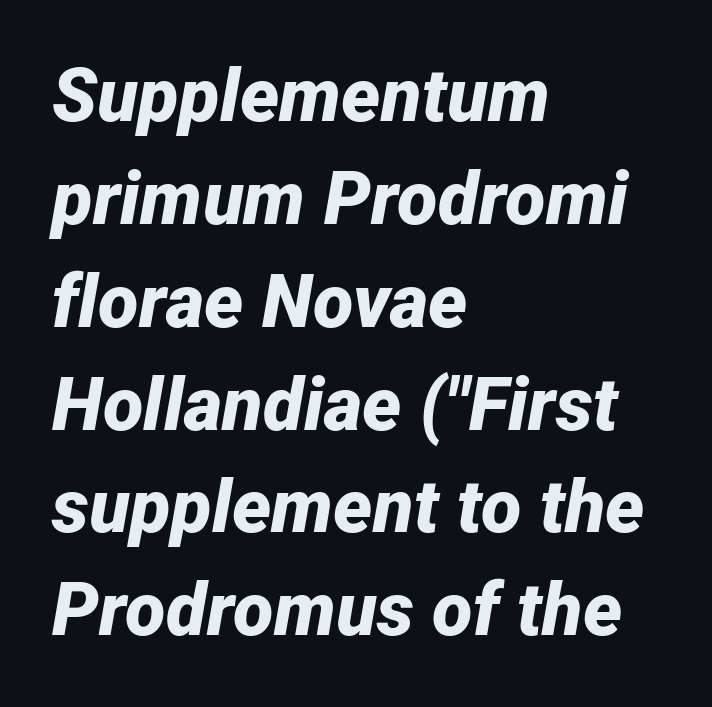
{"italic": "yes", "lean": "right", "slant_degrees": 12, "bold": "yes", "weight": "bold", "width": "normal", "stroke_contrast": "low", "x_height": "medium", "monospaced": "no", "underline": "no", "align": "left", "line_spacing": "normal", "line_spacing_ratio": 1.39, "letter_spacing": "normal", "letter_spacing_em": 0.0, "glyph_px": 74}
